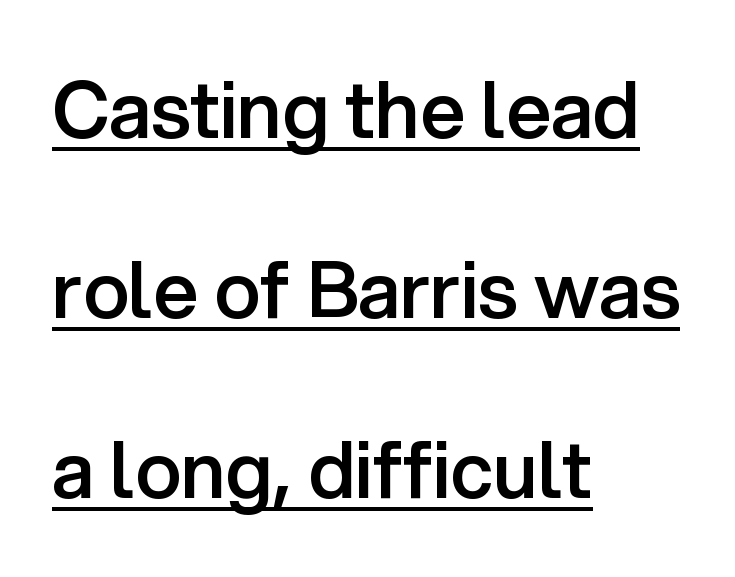
Q: Is the text bold? A: Semi-bold.
Q: Is the text italic (slanted)? A: No, it is upright.
Q: Is the typeface a serif or a sans-serif typeface? A: Sans-serif.
Q: Is the text underlined? A: Yes.
Q: How is the paragraph aligned? A: Left-aligned.
Q: Is the spacing between letters normal or unusually wide? A: Normal.
Q: Is the spacing between lines tight, normal or loose? A: Loose.
Q: Width (condensed, normal, or wide)? A: Normal.
Q: Stroke contrast? A: Low.
Q: x-height? A: Medium.
Q: Monospaced? A: No.
